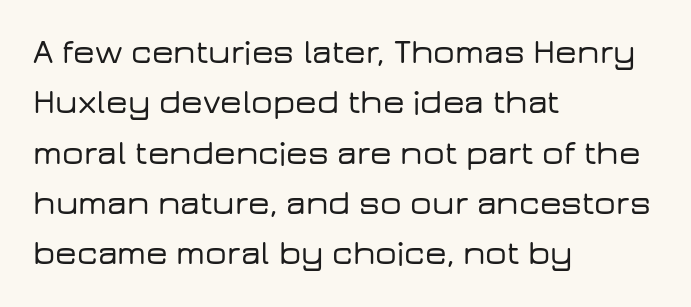
{"serif": "no", "italic": "no", "width": "wide", "stroke_contrast": "low", "x_height": "medium", "monospaced": "no", "underline": "no", "align": "left", "line_spacing": "normal", "line_spacing_ratio": 1.48, "letter_spacing": "normal", "letter_spacing_em": 0.0, "glyph_px": 34}
